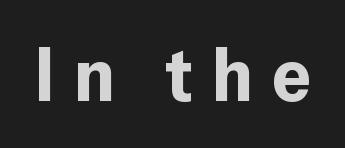
The tracking reads as deliberately expanded to a designer's eye. Clear beneath every line of the passage. Unlike a traditional serif, this face leaves its strokes unadorned. A roman cut, with each character standing at attention. A typesetter would call this proportional, since set widths differ per character. This is heavy type, rendered in bold.
